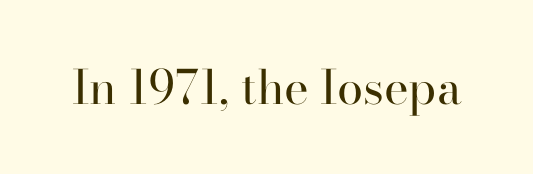
Weight: not bold — regular or lighter. Short note: letters normally spaced. These lines are composed in type with serifs. The letters advance in unequal steps, a hallmark of proportional type. The zone under the glyphs is completely vacant.
